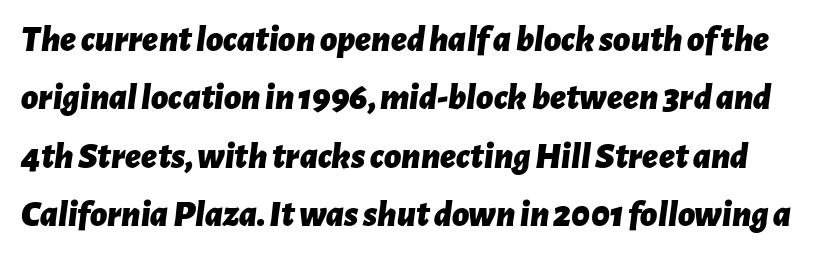
{"italic": "yes", "lean": "right", "slant_degrees": 7, "bold": "yes", "weight": "bold", "width": "normal", "stroke_contrast": "low", "x_height": "medium", "monospaced": "no", "underline": "no", "line_spacing": "normal", "line_spacing_ratio": 1.58, "letter_spacing": "normal", "letter_spacing_em": 0.0, "glyph_px": 37}
